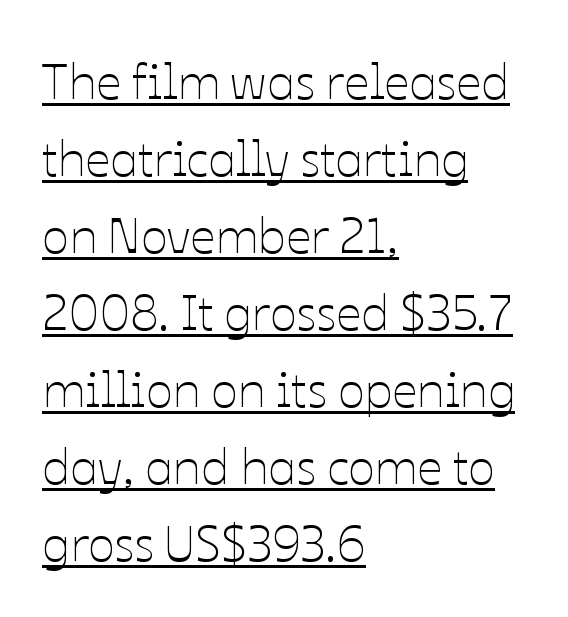
Q: Is the text bold? A: No.
Q: Is the text italic (slanted)? A: No, it is upright.
Q: Is the text underlined? A: Yes.
Q: How is the paragraph aligned? A: Left-aligned.
Q: Is the spacing between letters normal or unusually wide? A: Normal.
Q: Is the spacing between lines tight, normal or loose? A: Normal.
Q: Width (condensed, normal, or wide)? A: Normal.
Q: Stroke contrast? A: Low.
Q: x-height? A: Medium.
Q: Monospaced? A: No.
